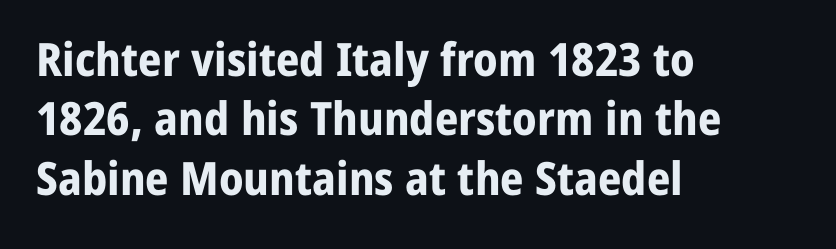
The image shows 46 px bold sans-serif type, upright; set left-aligned, normal line spacing (1.29x), normal letter spacing, not underlined; low stroke contrast and a medium x-height.
